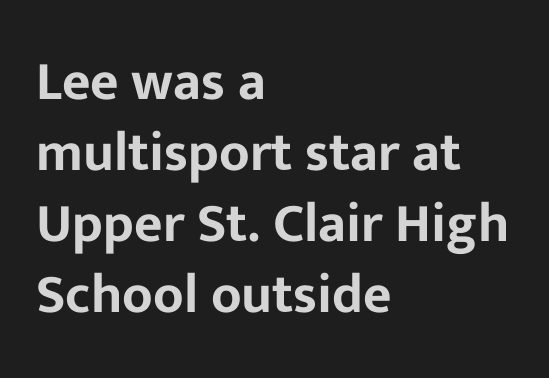
{"serif": "no", "italic": "no", "width": "normal", "stroke_contrast": "low", "x_height": "medium", "monospaced": "no", "underline": "no", "align": "left", "line_spacing": "normal", "line_spacing_ratio": 1.29, "letter_spacing": "normal", "letter_spacing_em": 0.0, "glyph_px": 55}
